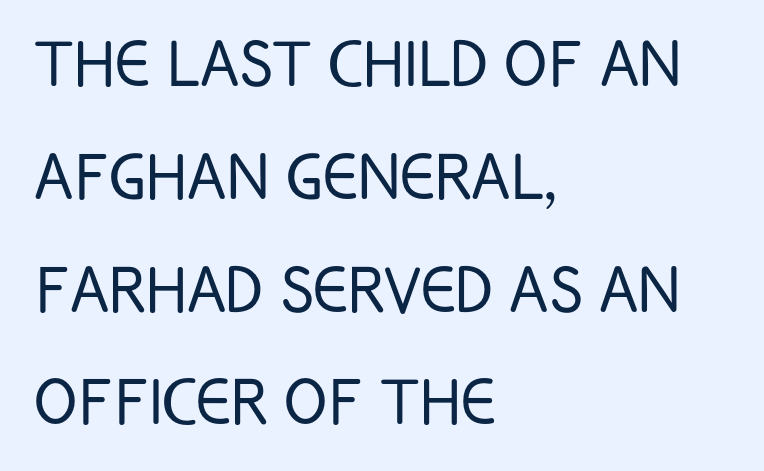
{"serif": "no", "italic": "no", "bold": "no", "weight": "light", "width": "condensed", "stroke_contrast": "low", "x_height": "large", "monospaced": "no", "underline": "no", "align": "left", "line_spacing": "normal", "line_spacing_ratio": 1.41, "letter_spacing": "normal", "letter_spacing_em": 0.0, "glyph_px": 80}
